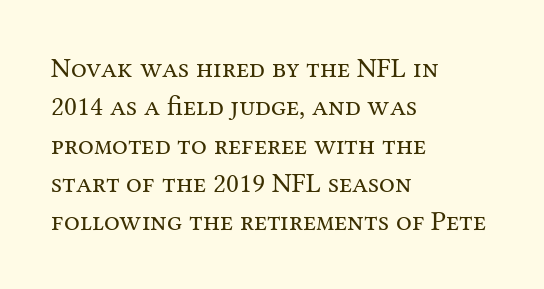
Q: Is the text bold? A: No.
Q: Is the text italic (slanted)? A: No, it is upright.
Q: Is the typeface a serif or a sans-serif typeface? A: Serif.
Q: Is the text underlined? A: No.
Q: How is the paragraph aligned? A: Left-aligned.
Q: Is the spacing between letters normal or unusually wide? A: Normal.
Q: Is the spacing between lines tight, normal or loose? A: Normal.
Q: Width (condensed, normal, or wide)? A: Normal.
Q: Stroke contrast? A: Medium.
Q: x-height? A: Medium.
Q: Monospaced? A: No.
